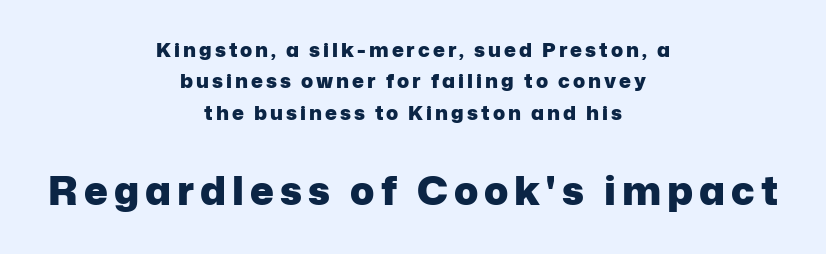
Leading matches the norm, producing a regular column. A student would call this center alignment; a typographer would say set centered. A typesetter would call this proportional, since set widths differ per character. Visually, the bottom section dominates because its glyphs are scaled up. Weight check: bold — yes, fully. Observe the absence of serifs on each vertical stroke in this sample.
